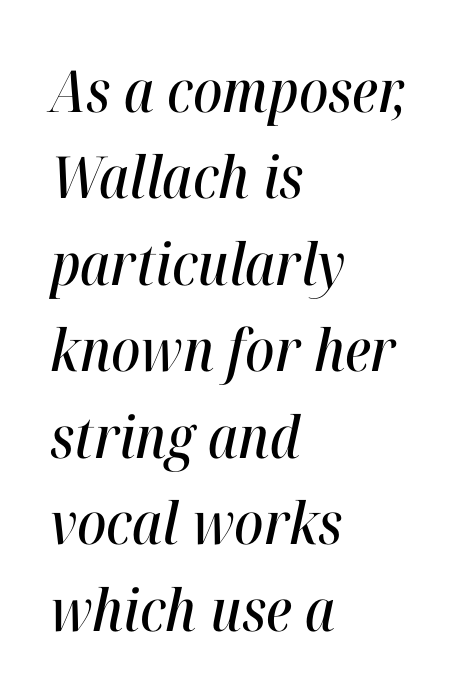
Nobody touched the tracking dial on this one. A typesetter would call this proportional, since set widths differ per character. The glyphs are unaccompanied by any horizontal stroke below them. Left-aligned paragraph, ragged on the right.
